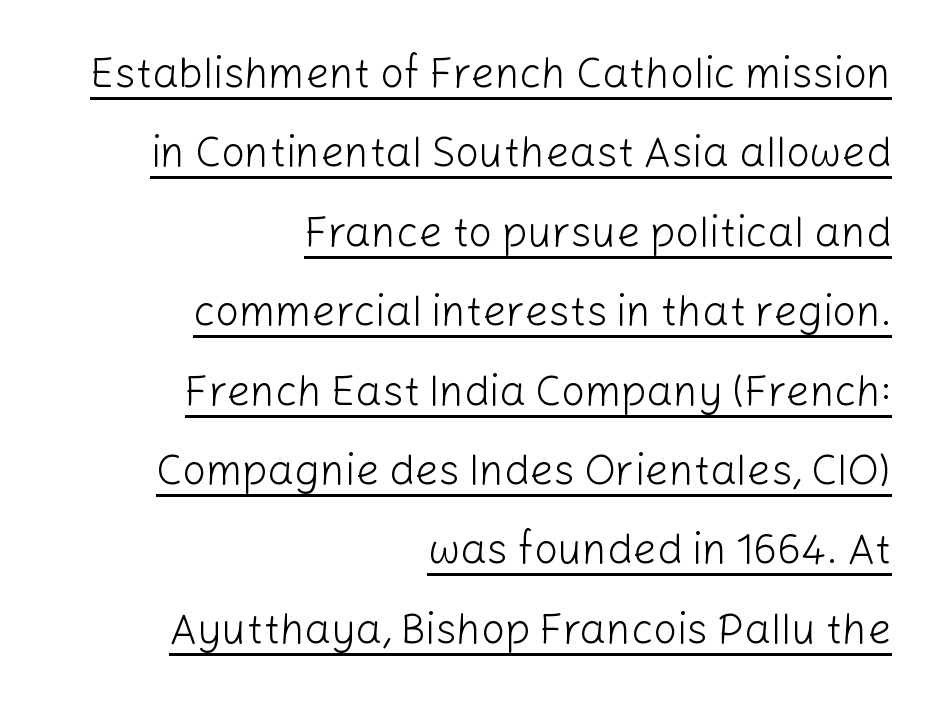
The image shows 42 px light sans-serif type, upright; set right-aligned, line spacing 1.89x, normal letter spacing, underlined; low stroke contrast and a medium x-height.
